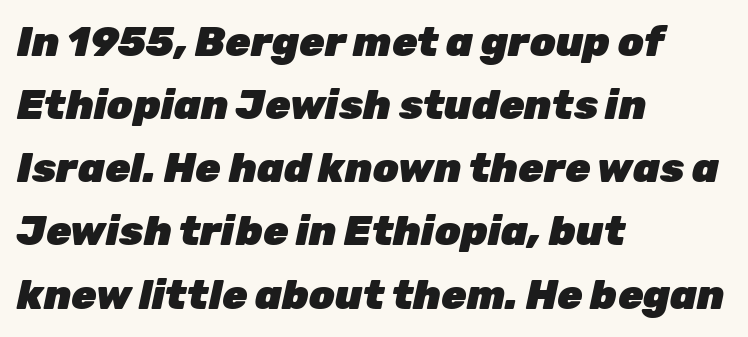
{"italic": "yes", "lean": "right", "slant_degrees": 12, "bold": "yes", "weight": "heavy", "width": "normal", "stroke_contrast": "low", "x_height": "medium", "monospaced": "no", "underline": "no", "align": "left", "line_spacing": "normal", "line_spacing_ratio": 1.54, "letter_spacing": "normal", "letter_spacing_em": 0.0, "glyph_px": 41}
